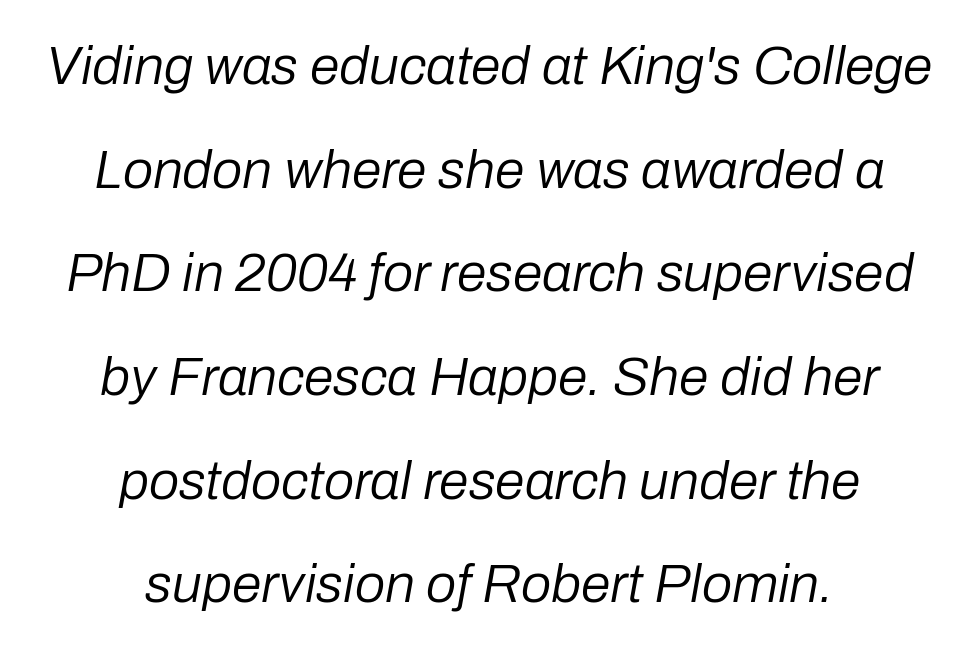
These lines are rendered in a variable-pitch font. Descender tails drop into unmarked territory. The block of text is sparse from top to bottom, with ample space between rows. The axis of the letterforms is tilted away from vertical. The rendering keeps characters at their native spacing.
